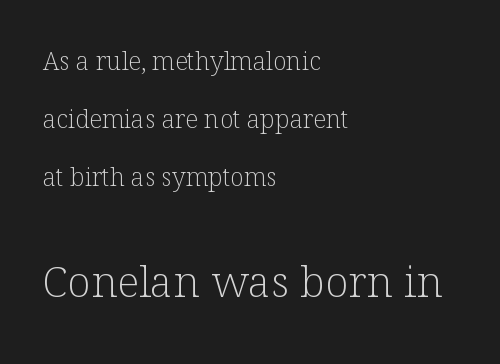
Q: Is the text bold? A: No.
Q: Is the text italic (slanted)? A: No, it is upright.
Q: Is the typeface a serif or a sans-serif typeface? A: Serif.
Q: Is the text underlined? A: No.
Q: How is the paragraph aligned? A: Left-aligned.
Q: Is the spacing between letters normal or unusually wide? A: Normal.
Q: Is the spacing between lines tight, normal or loose? A: Loose.
Q: Which block of text is set in a larger size, the first (top) or the second (bottom)? A: The second (bottom) one.
Q: Width (condensed, normal, or wide)? A: Normal.
Q: Stroke contrast? A: Low.
Q: x-height? A: Medium.
Q: Monospaced? A: No.
